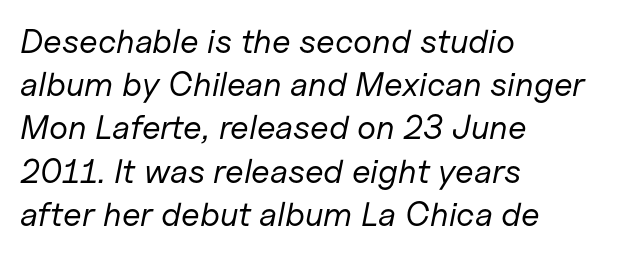
Q: Is the text bold? A: No.
Q: Is the text italic (slanted)? A: Yes, it leans right by about 11 degrees.
Q: Is the text underlined? A: No.
Q: How is the paragraph aligned? A: Left-aligned.
Q: Is the spacing between letters normal or unusually wide? A: Normal.
Q: Is the spacing between lines tight, normal or loose? A: Normal.
Q: Width (condensed, normal, or wide)? A: Normal.
Q: Stroke contrast? A: Low.
Q: x-height? A: Medium.
Q: Monospaced? A: No.
